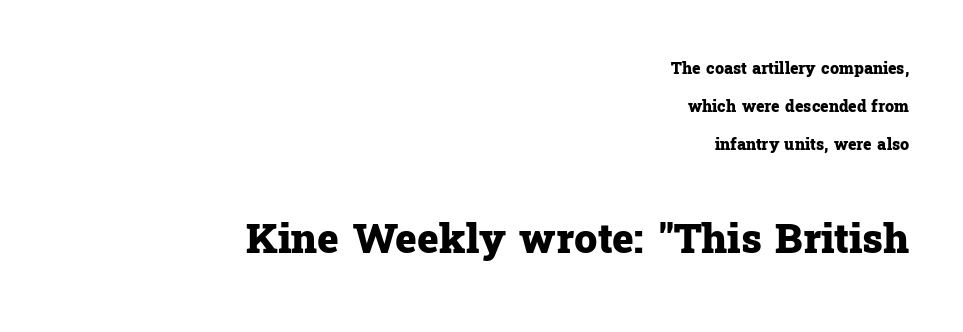
Notice how the stems are strictly vertical — no italics here. Each row of text sits above clean, open space. Does the copy run flush right? Yes — the right margin is perfectly even. Vertically, the passage feels expansive, rows floating well apart.
